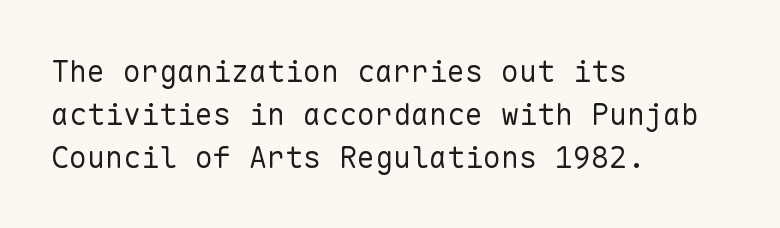
Q: Is the text bold? A: No.
Q: Is the text italic (slanted)? A: No, it is upright.
Q: Is the typeface a serif or a sans-serif typeface? A: Sans-serif.
Q: Is the text underlined? A: No.
Q: How is the paragraph aligned? A: Left-aligned.
Q: Is the spacing between letters normal or unusually wide? A: Normal.
Q: Is the spacing between lines tight, normal or loose? A: Normal.
Q: Width (condensed, normal, or wide)? A: Normal.
Q: Stroke contrast? A: Low.
Q: x-height? A: Medium.
Q: Monospaced? A: Yes.
